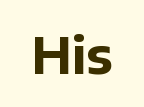
{"serif": "no", "italic": "no", "bold": "yes", "weight": "bold", "width": "normal", "stroke_contrast": "low", "x_height": "medium", "monospaced": "no", "underline": "no", "letter_spacing": "normal", "letter_spacing_em": 0.0, "glyph_px": 50}
